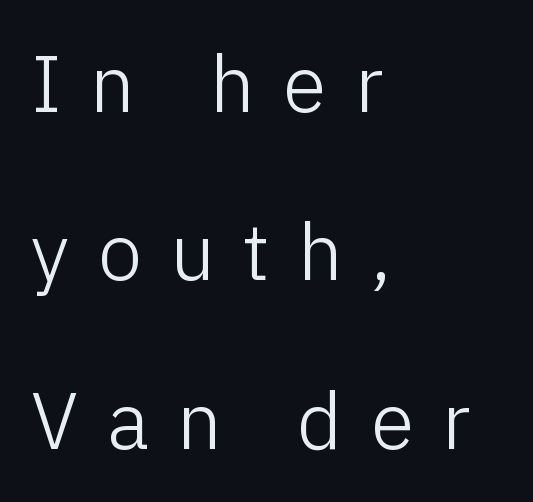
A typesetter would call this leading open, well beyond the default. Each word looks stretched out because of the extra space between its letters. Just letters on the line, the space beneath them empty. Are there feet on the stems? There aren't — it's a sans. Where is the straight margin? On the left.
